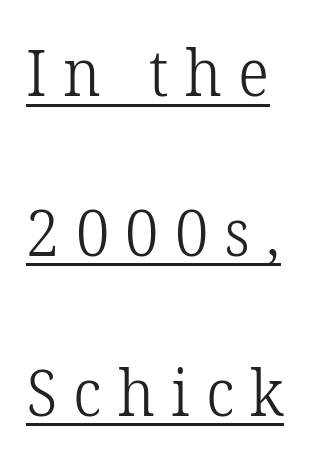
The image shows 65 px light serif type, upright; set left-aligned, loose line spacing (2.46x), unusually wide letter spacing (+0.25 em), underlined; low stroke contrast and a medium x-height.
